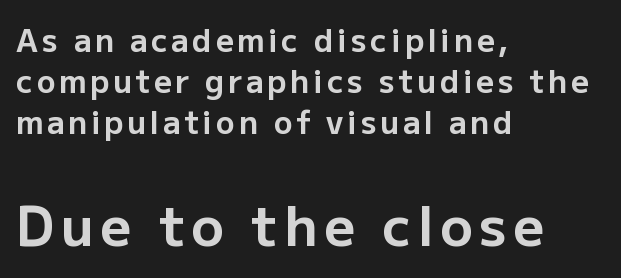
Q: Is the text bold? A: Yes.
Q: Is the text italic (slanted)? A: No, it is upright.
Q: Is the typeface a serif or a sans-serif typeface? A: Sans-serif.
Q: Is the text underlined? A: No.
Q: How is the paragraph aligned? A: Left-aligned.
Q: Is the spacing between lines tight, normal or loose? A: Normal.
Q: Which block of text is set in a larger size, the first (top) or the second (bottom)? A: The second (bottom) one.
Q: Width (condensed, normal, or wide)? A: Normal.
Q: Stroke contrast? A: Low.
Q: x-height? A: Medium.
Q: Monospaced? A: No.
